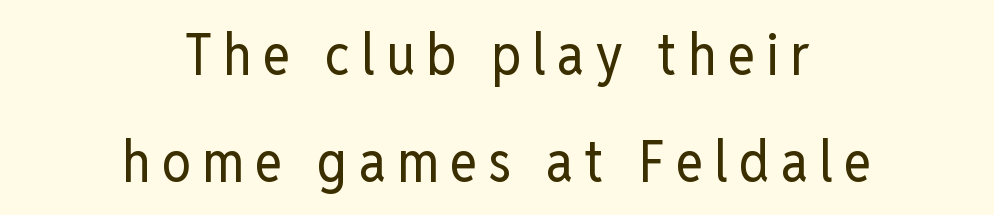
{"serif": "no", "italic": "no", "bold": "no", "weight": "regular", "width": "condensed", "stroke_contrast": "low", "x_height": "medium", "monospaced": "no", "underline": "no", "align": "center", "line_spacing_ratio": 1.84, "glyph_px": 58}
